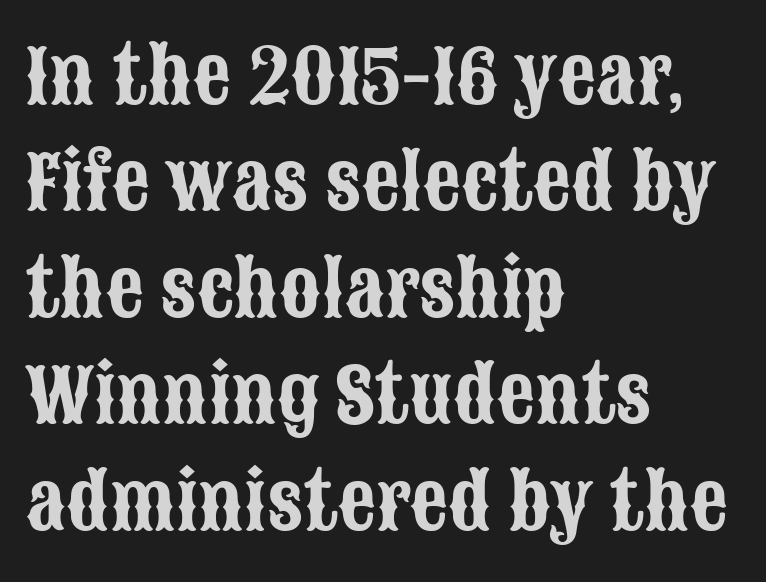
{"serif": "no", "italic": "no", "width": "condensed", "stroke_contrast": "low", "x_height": "large", "monospaced": "no", "underline": "no", "align": "left", "line_spacing": "normal", "line_spacing_ratio": 1.42, "letter_spacing": "normal", "letter_spacing_em": 0.0, "glyph_px": 75}
